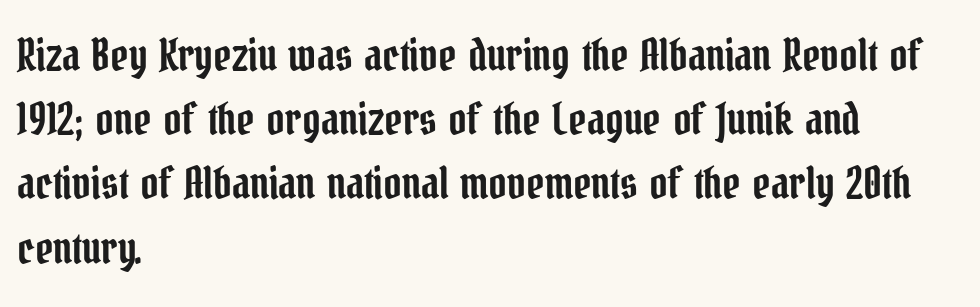
Q: Is the text italic (slanted)? A: No, it is upright.
Q: Is the typeface a serif or a sans-serif typeface? A: Serif.
Q: Is the text underlined? A: No.
Q: How is the paragraph aligned? A: Left-aligned.
Q: Is the spacing between letters normal or unusually wide? A: Normal.
Q: Is the spacing between lines tight, normal or loose? A: Normal.
Q: Width (condensed, normal, or wide)? A: Condensed.
Q: Stroke contrast? A: Low.
Q: x-height? A: Medium.
Q: Monospaced? A: No.
